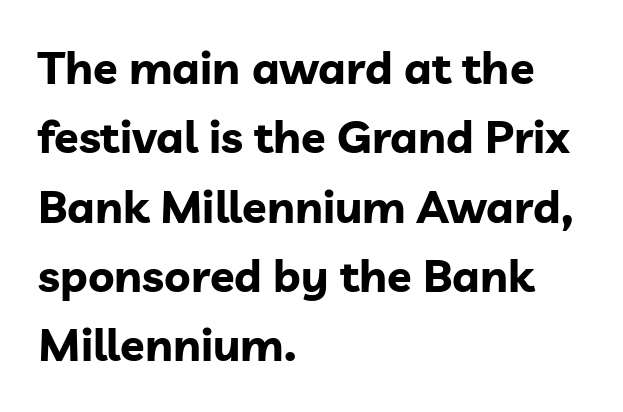
{"serif": "no", "italic": "no", "bold": "yes", "weight": "bold", "width": "normal", "stroke_contrast": "low", "x_height": "medium", "monospaced": "no", "underline": "no", "align": "left", "line_spacing": "normal", "line_spacing_ratio": 1.54, "letter_spacing": "normal", "letter_spacing_em": 0.0, "glyph_px": 45}
